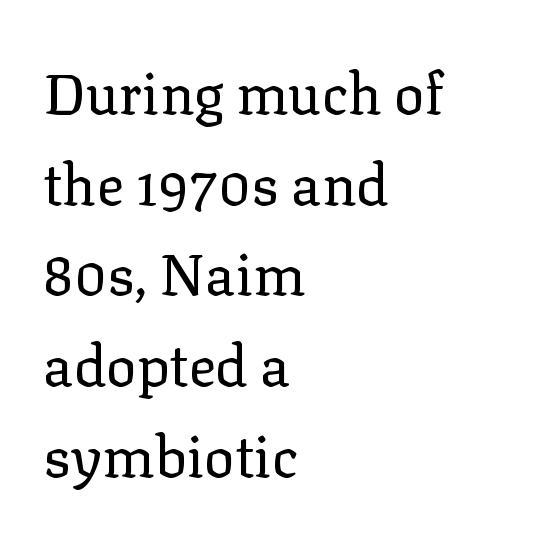
Does the leading feel generous? No, just average. The rendering anchors every line to the left-hand side. Type style note: has serifs. These lines are rendered in a variable-pitch font.
